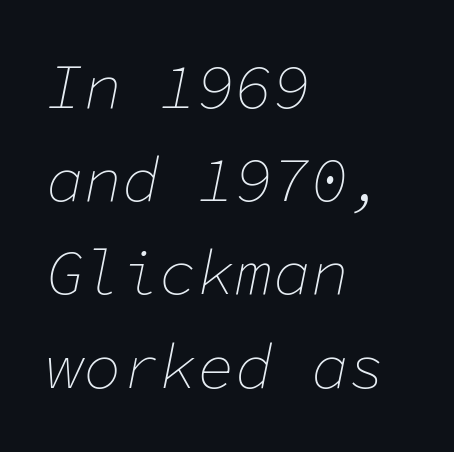
{"italic": "yes", "lean": "right", "slant_degrees": 11, "bold": "no", "weight": "thin", "width": "normal", "stroke_contrast": "low", "x_height": "medium", "monospaced": "yes", "underline": "no", "align": "left", "line_spacing": "normal", "line_spacing_ratio": 1.48, "letter_spacing": "normal", "letter_spacing_em": 0.0, "glyph_px": 63}
